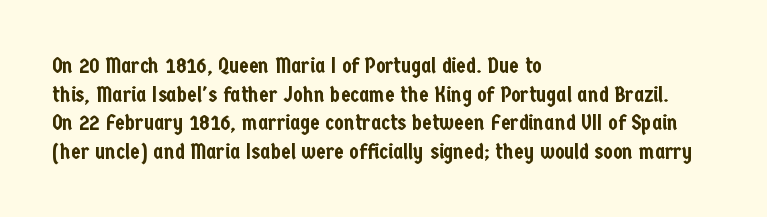
The image shows 22 px text type, upright; set left-aligned, normal line spacing (1.3x), normal letter spacing, not underlined.
